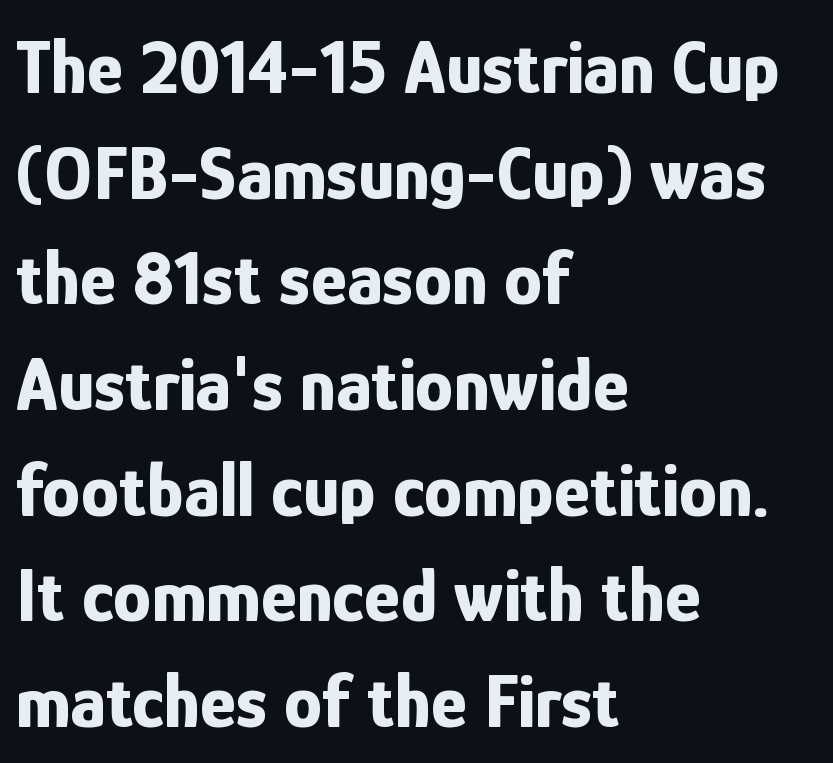
{"serif": "no", "italic": "no", "bold": "yes", "weight": "bold", "width": "condensed", "stroke_contrast": "low", "x_height": "medium", "monospaced": "no", "underline": "no", "align": "left", "line_spacing": "normal", "line_spacing_ratio": 1.39, "letter_spacing": "normal", "letter_spacing_em": 0.0, "glyph_px": 76}
